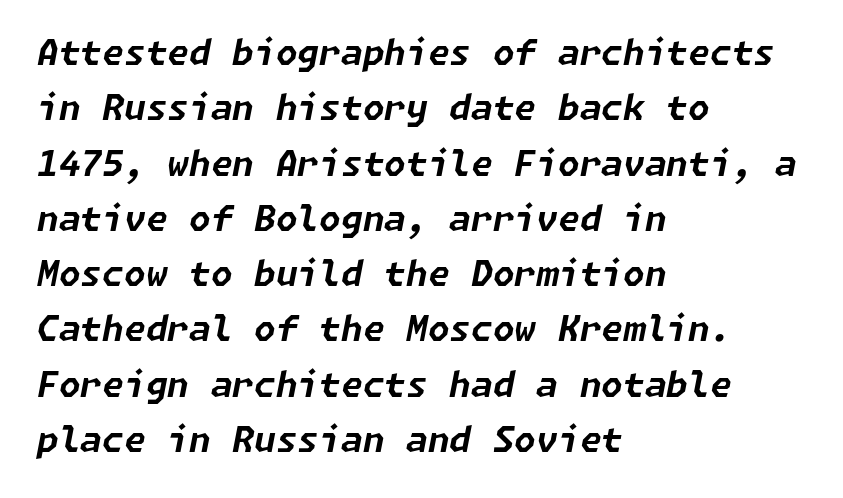
The image shows 35 px bold type, italic (leaning right); set left-aligned, normal line spacing (1.58x), normal letter spacing, not underlined; low stroke contrast and a medium x-height.
